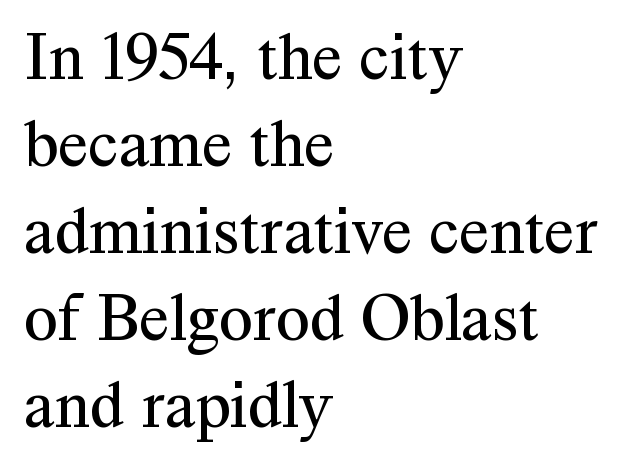
Q: Is the text bold? A: No.
Q: Is the text italic (slanted)? A: No, it is upright.
Q: Is the typeface a serif or a sans-serif typeface? A: Serif.
Q: Is the text underlined? A: No.
Q: How is the paragraph aligned? A: Left-aligned.
Q: Is the spacing between letters normal or unusually wide? A: Normal.
Q: Is the spacing between lines tight, normal or loose? A: Normal.
Q: Width (condensed, normal, or wide)? A: Normal.
Q: Stroke contrast? A: Medium.
Q: x-height? A: Medium.
Q: Monospaced? A: No.
